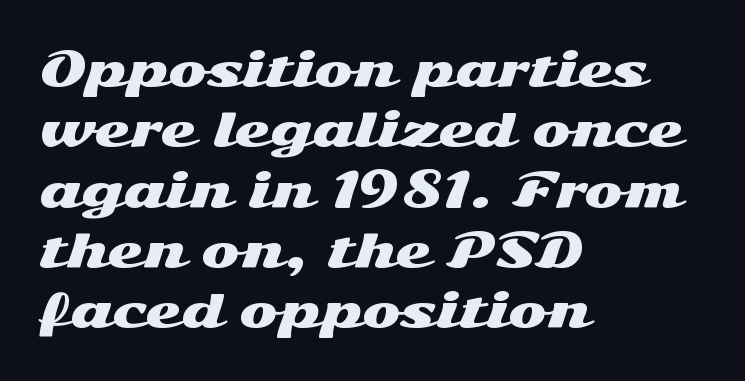
The image shows 46 px wide sans-serif type; set left-aligned, normal line spacing (1.31x), normal letter spacing, not underlined; medium stroke contrast and a medium x-height.
